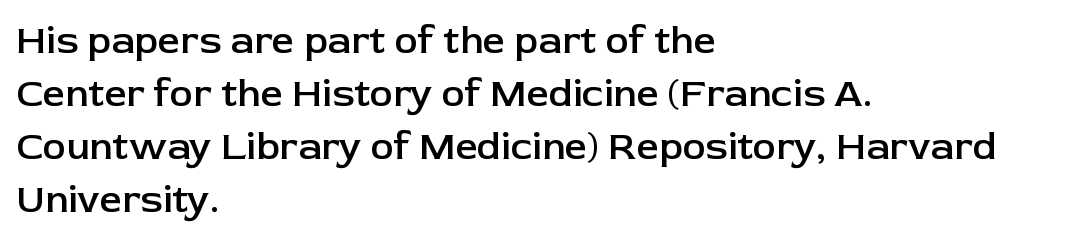
{"serif": "no", "italic": "no", "bold": "semi", "weight": "semibold", "width": "normal", "stroke_contrast": "low", "x_height": "medium", "monospaced": "no", "underline": "no", "align": "left", "line_spacing": "normal", "line_spacing_ratio": 1.36, "letter_spacing": "normal", "letter_spacing_em": 0.0, "glyph_px": 39}
